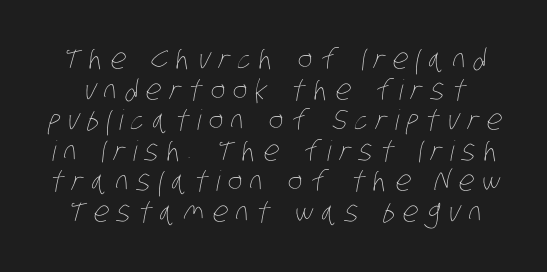
Q: Is the text bold? A: No.
Q: Is the text underlined? A: No.
Q: Is the spacing between letters normal or unusually wide? A: Unusually wide.
Q: Is the spacing between lines tight, normal or loose? A: Tight.
Q: Width (condensed, normal, or wide)? A: Condensed.
Q: Stroke contrast? A: Low.
Q: x-height? A: Large.
Q: Monospaced? A: No.
